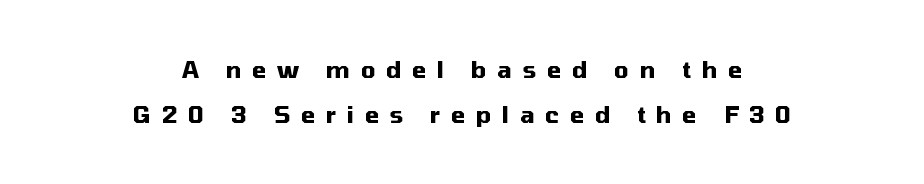
The image shows 23 px bold type, upright; set centered, loose line spacing (1.97x), unusually wide letter spacing (+0.46 em), not underlined.
